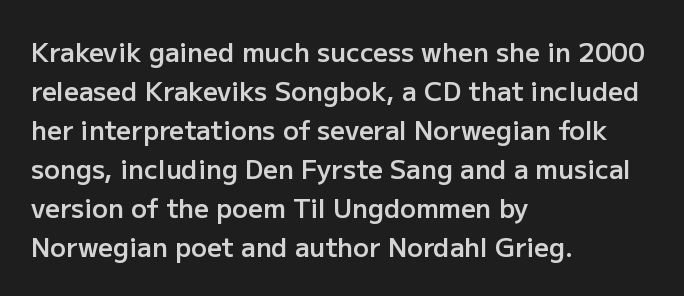
Q: Is the text bold? A: Semi-bold.
Q: Is the text italic (slanted)? A: No, it is upright.
Q: Is the text underlined? A: No.
Q: How is the paragraph aligned? A: Left-aligned.
Q: Is the spacing between letters normal or unusually wide? A: Normal.
Q: Is the spacing between lines tight, normal or loose? A: Normal.
